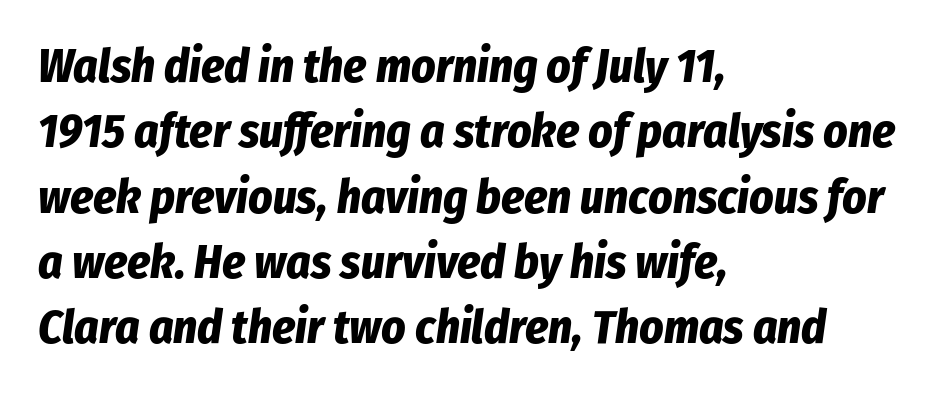
The image shows 47 px bold, condensed type, italic (leaning right); set left-aligned, normal line spacing (1.39x), normal letter spacing, not underlined; low stroke contrast and a medium x-height.
